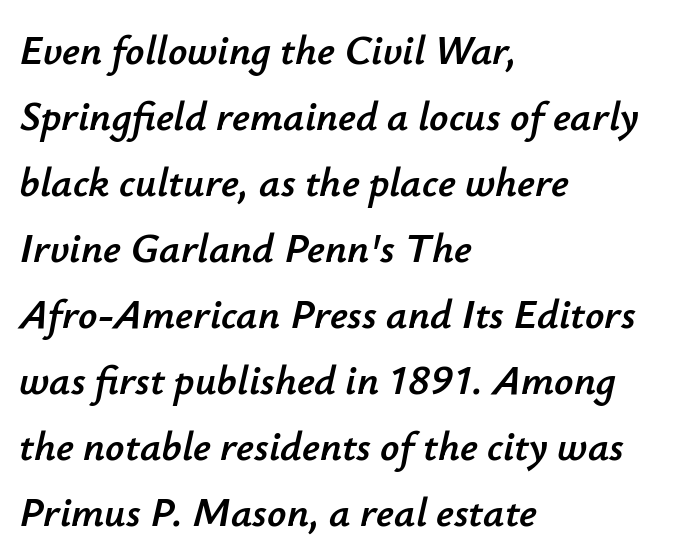
A bare baseline throughout the passage. These lines keep a tight, regular rhythm from letter to letter. The glyphs look as if they've been sheared to an angle. The rendering uses natural spacing where letterforms have individual widths. This rendering uses left alignment, leaving the right contour irregular.
